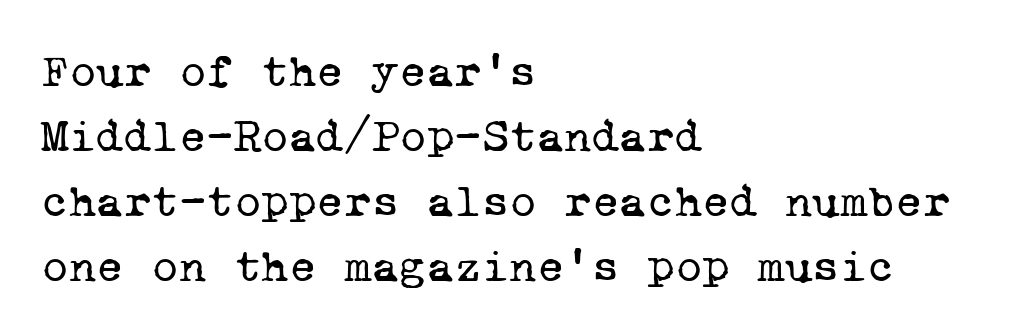
{"serif": "yes", "bold": "no", "weight": "regular", "width": "normal", "stroke_contrast": "low", "x_height": "medium", "monospaced": "yes", "underline": "no", "align": "left", "line_spacing": "normal", "line_spacing_ratio": 1.38, "letter_spacing": "normal", "letter_spacing_em": 0.0, "glyph_px": 47}
